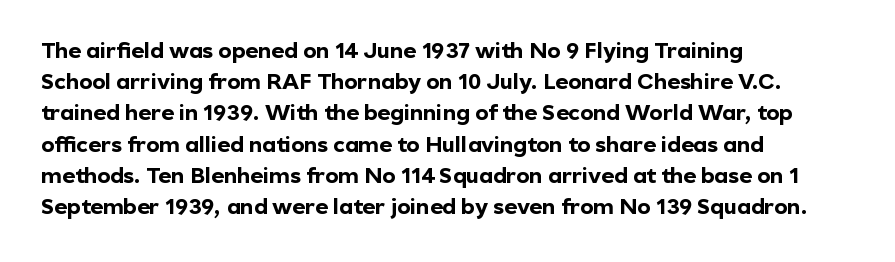
{"italic": "no", "bold": "yes", "underline": "no", "align": "left", "line_spacing": "normal", "line_spacing_ratio": 1.42, "letter_spacing": "normal", "letter_spacing_em": 0.0, "glyph_px": 22}
